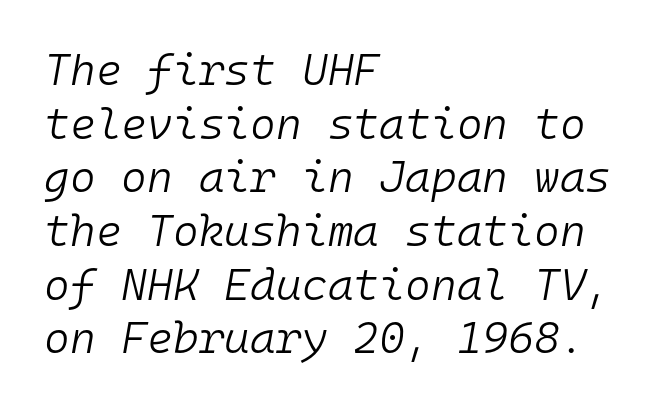
The passage shown has conventional tracking throughout. Style check: oblique. Leftover space on each line is placed entirely after the last word. Plain, unruled lines of type. The typesetting does not lean heavy: it is not bold. Fixed-width glyphs throughout — classic coding-font behaviour.
